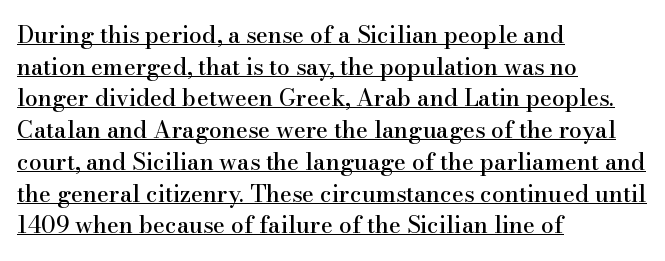
Q: Is the text italic (slanted)? A: No, it is upright.
Q: Is the text underlined? A: Yes.
Q: How is the paragraph aligned? A: Left-aligned.
Q: Is the spacing between letters normal or unusually wide? A: Normal.
Q: Is the spacing between lines tight, normal or loose? A: Normal.
